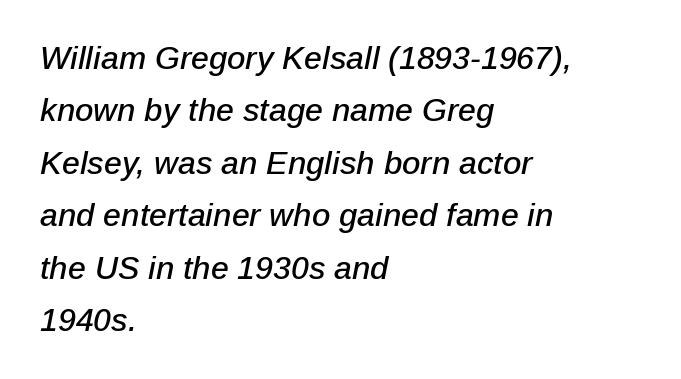
Compared with ordinary roman type, these characters are visibly tilted. Does the copy run flush right? No — it runs flush left. Here the designer chose a conventional face with non-uniform glyph widths. The space between consecutive lines is moderate.
